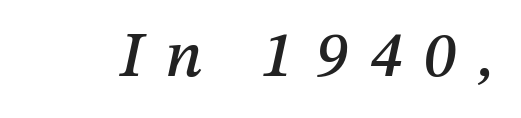
Characters are canted at an angle relative to the baseline's perpendicular. This sample uses expanded letter spacing, leaving extra air between glyphs. Think of a printed novel: that variable character pitch is what you see here. Has an underline been added? It has not.
